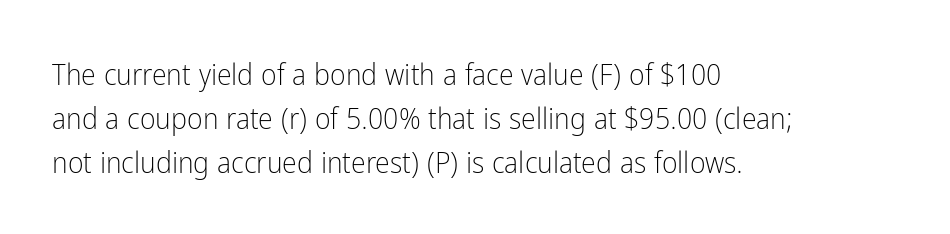
Q: Is the text bold? A: No.
Q: Is the text italic (slanted)? A: No, it is upright.
Q: Is the typeface a serif or a sans-serif typeface? A: Sans-serif.
Q: Is the text underlined? A: No.
Q: How is the paragraph aligned? A: Left-aligned.
Q: Is the spacing between letters normal or unusually wide? A: Normal.
Q: Is the spacing between lines tight, normal or loose? A: Normal.
Q: Width (condensed, normal, or wide)? A: Condensed.
Q: Stroke contrast? A: Low.
Q: x-height? A: Medium.
Q: Monospaced? A: No.
